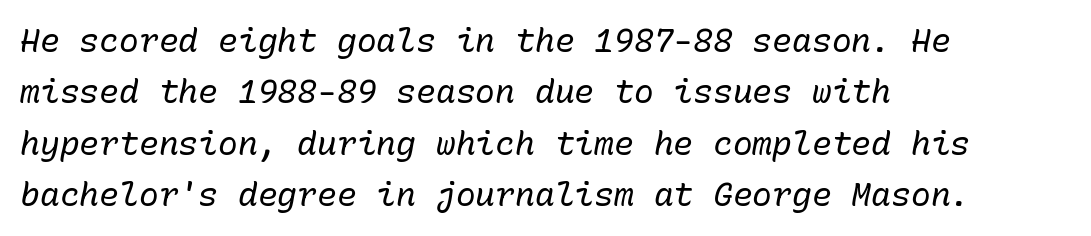
Note the uniform advance width — an 'i' takes as much space as an 'm'. The passage shown is not underscored anywhere. Is there much room between lines? A standard amount, neither cramped nor airy. Style check: oblique.
